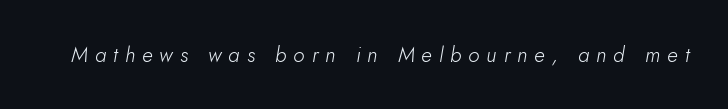
The image shows 21 px text type, italic (leaning right); set unusually wide letter spacing (+0.33 em), not underlined.
